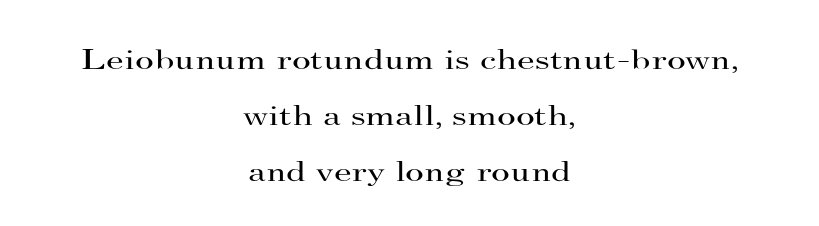
Anything drawn beneath the words? Only blank space. Reading down the block, each line starts at a different indent, mirrored at its end. Airy leading. Here the designer chose a conventional face with non-uniform glyph widths.
